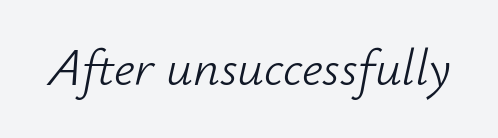
The letterforms sit shoulder to shoulder at normal distance. A light-to-regular cut is what we see here. The zone under the glyphs is completely vacant. The specimen reads as italic at a glance. The passage shown is typed in a proportional face where columns would drift.
